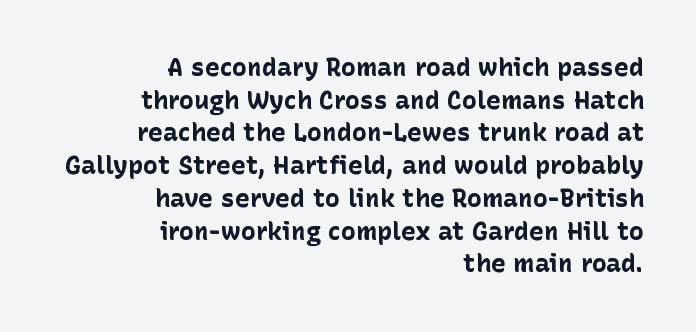
{"italic": "no", "bold": "yes", "underline": "no", "align": "right", "line_spacing": "normal", "line_spacing_ratio": 1.31, "letter_spacing": "normal", "letter_spacing_em": 0.0, "glyph_px": 25}
